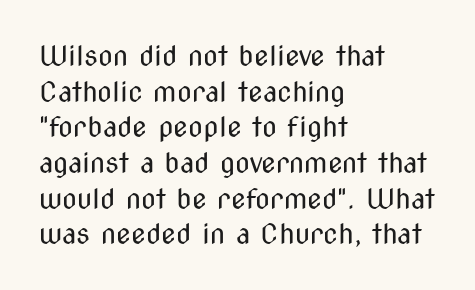
Q: Is the text bold? A: No.
Q: Is the text italic (slanted)? A: No, it is upright.
Q: Is the text underlined? A: No.
Q: How is the paragraph aligned? A: Left-aligned.
Q: Is the spacing between letters normal or unusually wide? A: Normal.
Q: Is the spacing between lines tight, normal or loose? A: Normal.
